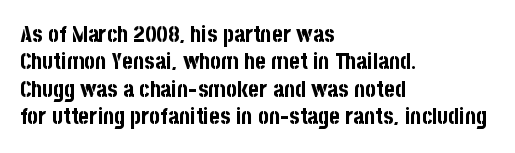
{"italic": "no", "bold": "yes", "underline": "no", "align": "left", "line_spacing_ratio": 1.19, "letter_spacing": "normal", "letter_spacing_em": 0.0, "glyph_px": 23}
